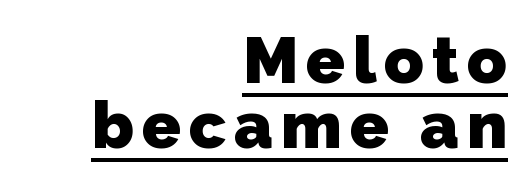
The image shows 65 px heavy sans-serif type; set right-aligned, tight line spacing (1.0x), underlined; low stroke contrast and a medium x-height.
